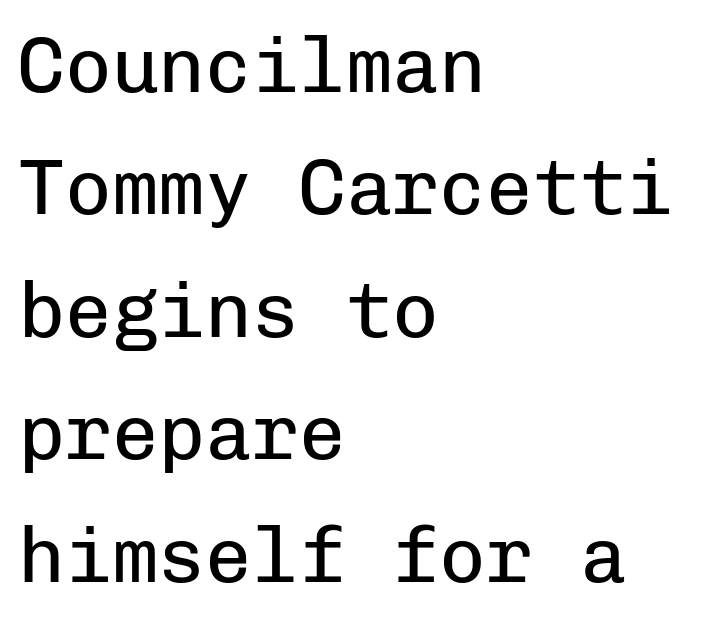
The image shows 78 px regular-weight sans-serif type, upright, monospaced; set left-aligned, normal line spacing (1.57x), normal letter spacing, not underlined; low stroke contrast and a medium x-height.
